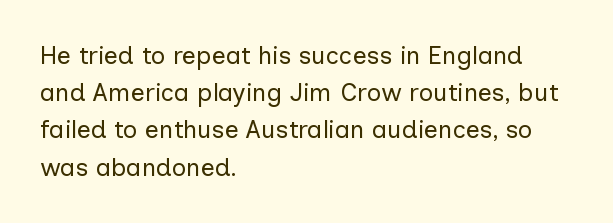
The image shows 25 px text type, upright; set left-aligned, normal line spacing (1.49x), normal letter spacing, not underlined.
